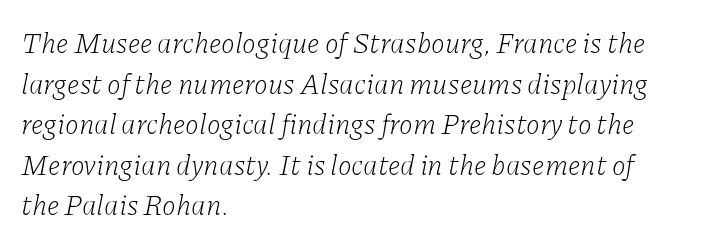
The face used here is proportionally spaced, like ordinary book or web type. No heavy texture on the line: the type isn't bold. A bare baseline throughout the passage. The paragraph shown leans on its left margin. Font category for this specimen: serif. There's an unmistakable incline to the writing here.
